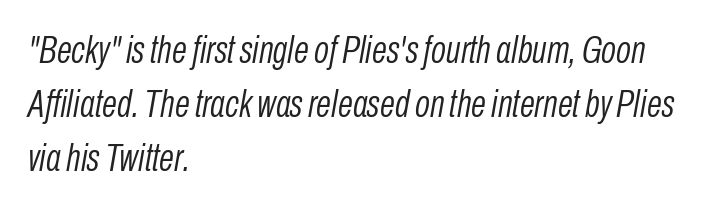
The letters sit at their default tracking, neither squeezed nor spread. Descender tails drop into unmarked territory. This sample has the flowing, uneven cadence of proportional lettering. The letters are slanted; this is an italic face.
